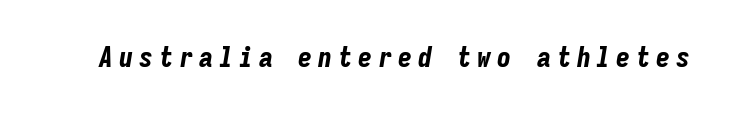
{"italic": "yes", "lean": "right", "slant_degrees": 9, "bold": "yes", "weight": "bold", "width": "condensed", "stroke_contrast": "low", "x_height": "medium", "monospaced": "yes", "underline": "no", "letter_spacing": "wide", "letter_spacing_em": 0.21, "glyph_px": 28}
